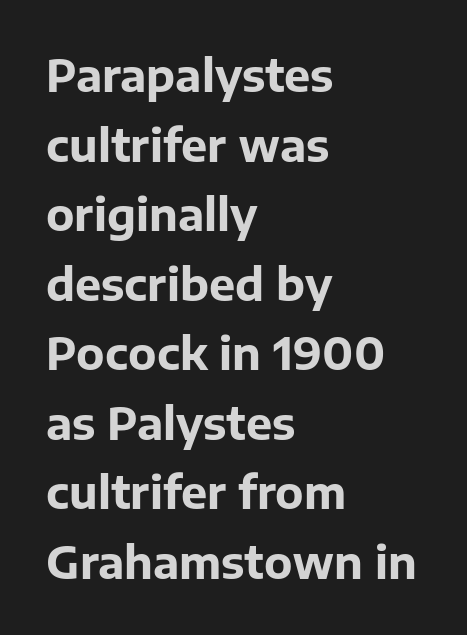
Underlining? Definitely not there. Typographic density is high because the face is bold. Looks like regular typesetting: each glyph gets only the width it needs. The lines sit at an ordinary, default distance from one another. The typography opts for an upright posture over an oblique one.
